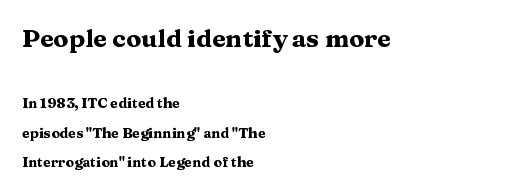
The earlier block is typeset at a bigger size than the later block. These lines stack with their left ends in a neat column. A great deal of white space separates one row of letters from the next. Tall strokes in this sample are plumb rather than angled.
